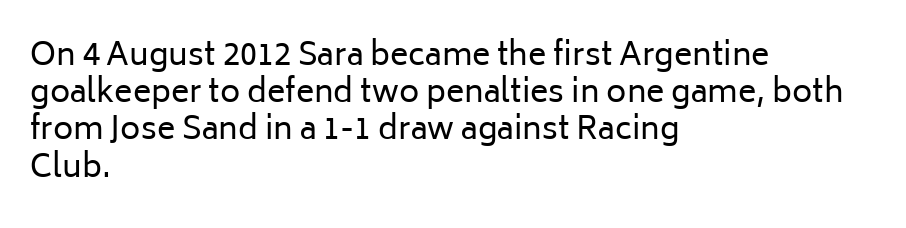
{"serif": "no", "italic": "no", "bold": "no", "weight": "regular", "width": "normal", "stroke_contrast": "low", "x_height": "medium", "monospaced": "no", "underline": "no", "align": "left", "line_spacing_ratio": 1.2, "letter_spacing": "normal", "letter_spacing_em": 0.0, "glyph_px": 31}
